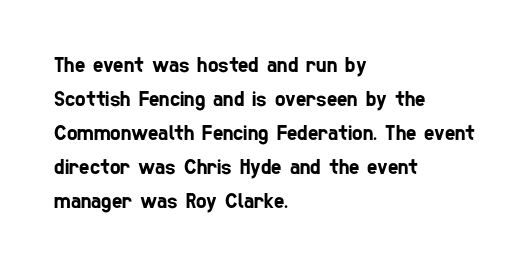
The image shows 22 px text type; set left-aligned, normal line spacing (1.54x), normal letter spacing, not underlined.
